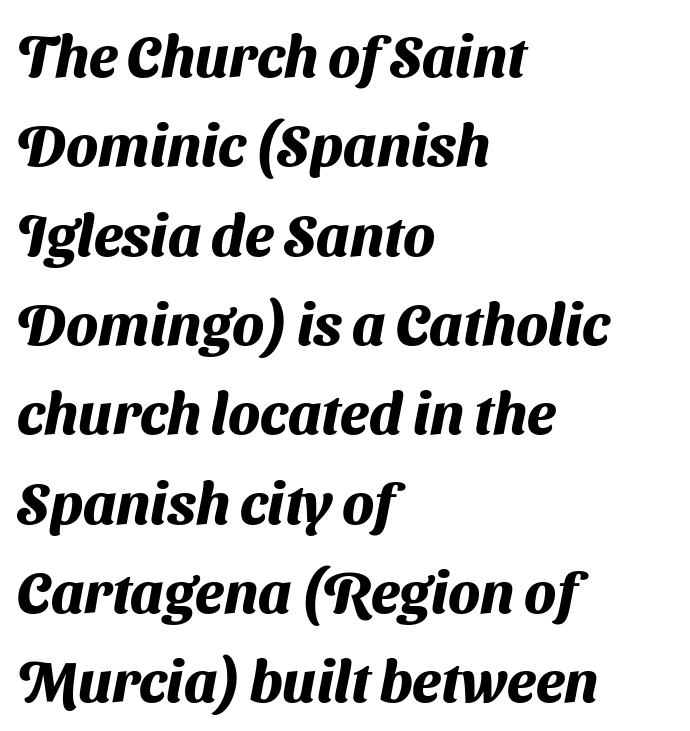
{"serif": "no", "bold": "yes", "weight": "heavy", "width": "normal", "stroke_contrast": "medium", "x_height": "medium", "monospaced": "no", "underline": "no", "align": "left", "line_spacing": "normal", "line_spacing_ratio": 1.54, "letter_spacing": "normal", "letter_spacing_em": 0.0, "glyph_px": 58}
